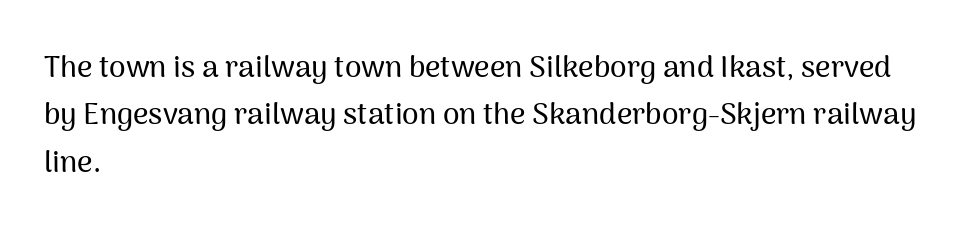
{"serif": "no", "italic": "no", "width": "normal", "stroke_contrast": "medium", "x_height": "medium", "monospaced": "no", "underline": "no", "align": "left", "line_spacing": "normal", "line_spacing_ratio": 1.58, "letter_spacing": "normal", "letter_spacing_em": 0.0, "glyph_px": 30}
